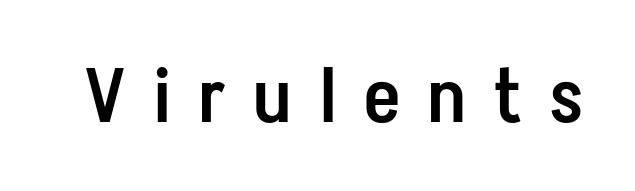
{"serif": "no", "italic": "no", "bold": "semi", "weight": "semibold", "width": "condensed", "stroke_contrast": "low", "x_height": "medium", "monospaced": "no", "underline": "no", "letter_spacing": "wide", "letter_spacing_em": 0.38, "glyph_px": 76}
